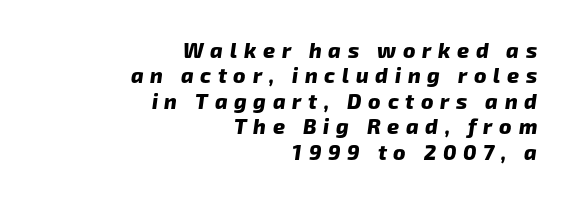
Q: Is the text bold? A: Yes.
Q: Is the text underlined? A: No.
Q: How is the paragraph aligned? A: Right-aligned.
Q: Is the spacing between letters normal or unusually wide? A: Unusually wide.
